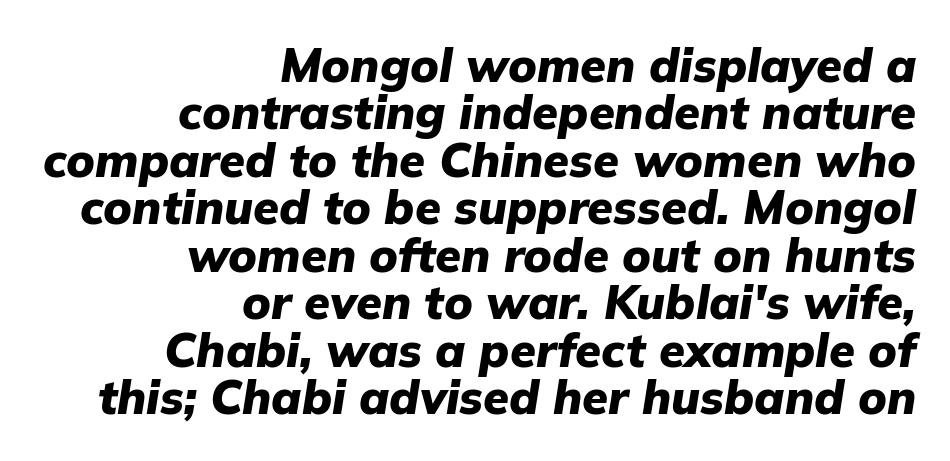
Q: Is the text bold? A: Yes.
Q: Is the text italic (slanted)? A: Yes, it leans right by about 9 degrees.
Q: Is the text underlined? A: No.
Q: How is the paragraph aligned? A: Right-aligned.
Q: Is the spacing between letters normal or unusually wide? A: Normal.
Q: Is the spacing between lines tight, normal or loose? A: Tight.
Q: Width (condensed, normal, or wide)? A: Normal.
Q: Stroke contrast? A: Low.
Q: x-height? A: Medium.
Q: Monospaced? A: No.
